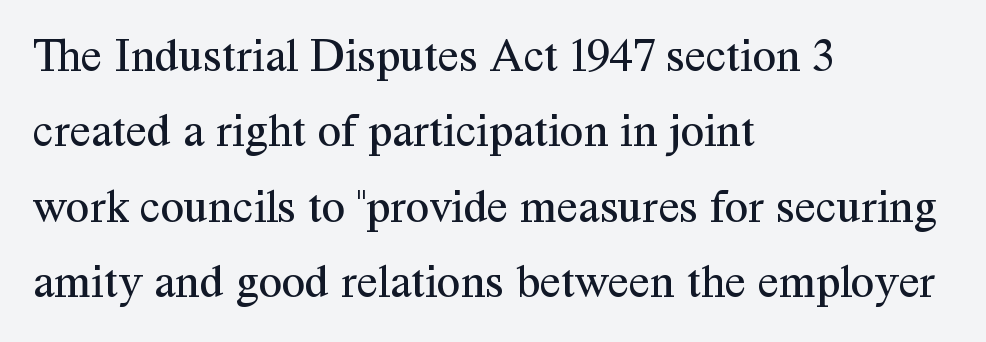
The image shows 48 px regular-weight serif type, upright; set left-aligned, normal line spacing (1.57x), normal letter spacing, not underlined; medium stroke contrast and a medium x-height.
